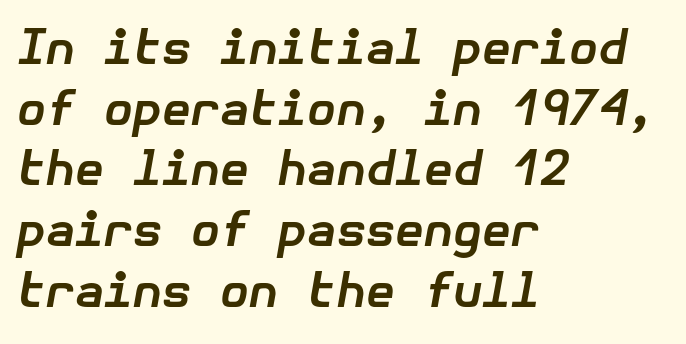
{"italic": "yes", "lean": "right", "slant_degrees": 10, "bold": "yes", "weight": "bold", "width": "normal", "stroke_contrast": "low", "x_height": "medium", "underline": "no", "align": "left", "line_spacing": "normal", "line_spacing_ratio": 1.29, "letter_spacing": "normal", "letter_spacing_em": 0.0, "glyph_px": 47}
